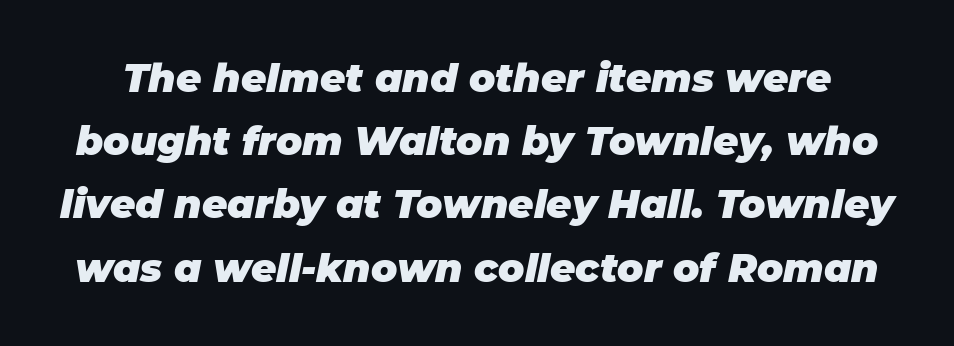
Short note: letters normally spaced. Quick note: underline off. The passage shown leans; its letterforms are oblique. Regarding leading, the lines here are spaced in the standard way.
